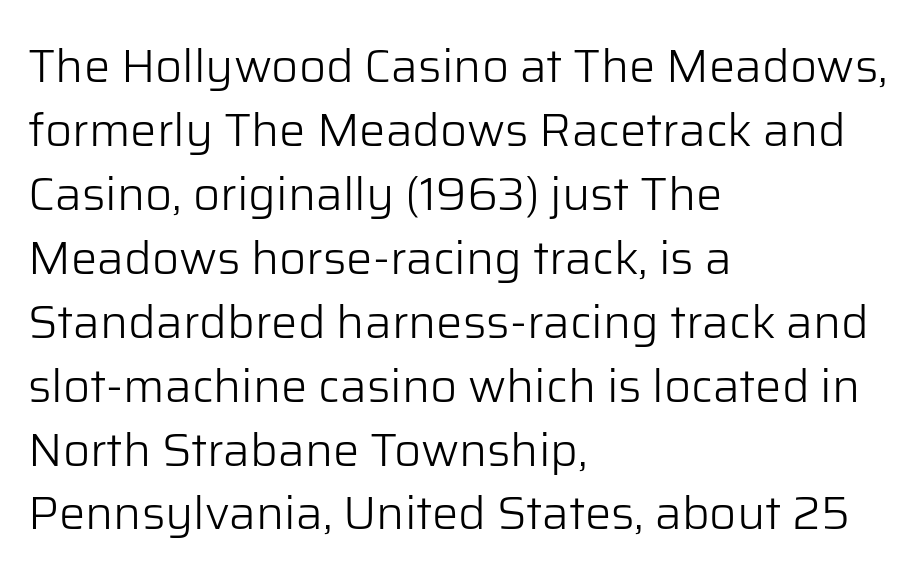
Q: Is the text bold? A: No.
Q: Is the text italic (slanted)? A: No, it is upright.
Q: Is the typeface a serif or a sans-serif typeface? A: Sans-serif.
Q: Is the text underlined? A: No.
Q: How is the paragraph aligned? A: Left-aligned.
Q: Is the spacing between letters normal or unusually wide? A: Normal.
Q: Is the spacing between lines tight, normal or loose? A: Normal.
Q: Width (condensed, normal, or wide)? A: Normal.
Q: Stroke contrast? A: Low.
Q: x-height? A: Medium.
Q: Monospaced? A: No.
